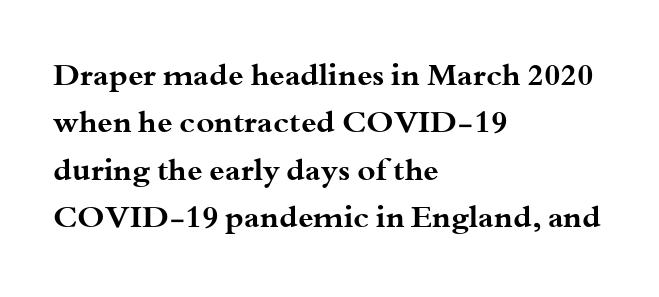
Line spacing here is normal. Words float on clear page, feet unadorned. The face used here has the dense, thick strokes of a bold. This is the regular roman posture of the typeface.
